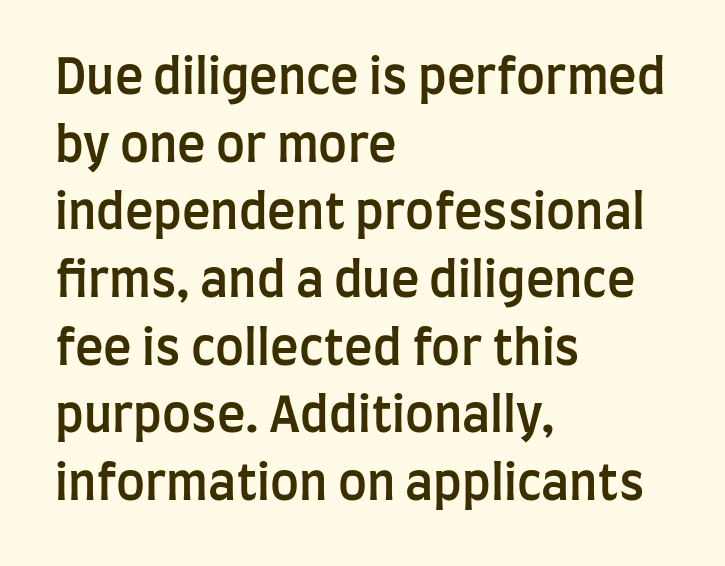
{"serif": "no", "italic": "no", "bold": "semi", "weight": "semibold", "width": "condensed", "stroke_contrast": "low", "x_height": "large", "monospaced": "no", "underline": "no", "align": "left", "line_spacing": "normal", "line_spacing_ratio": 1.41, "letter_spacing": "normal", "letter_spacing_em": 0.0, "glyph_px": 48}
